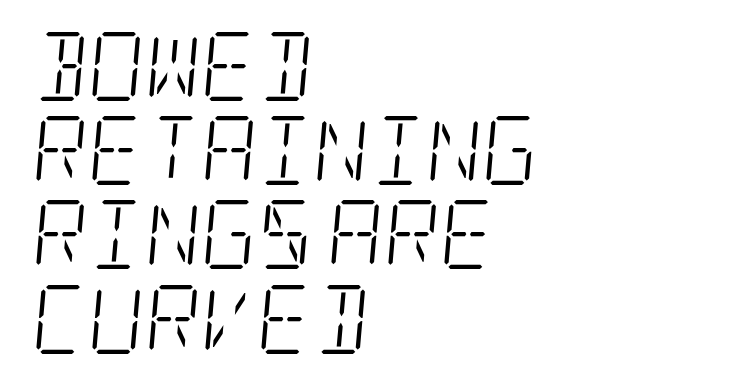
Q: Is the text bold? A: No.
Q: Is the text italic (slanted)? A: Yes, it leans right by about 5 degrees.
Q: Is the typeface a serif or a sans-serif typeface? A: Serif.
Q: Is the text underlined? A: No.
Q: How is the paragraph aligned? A: Left-aligned.
Q: Is the spacing between letters normal or unusually wide? A: Normal.
Q: Width (condensed, normal, or wide)? A: Condensed.
Q: Stroke contrast? A: Low.
Q: x-height? A: Large.
